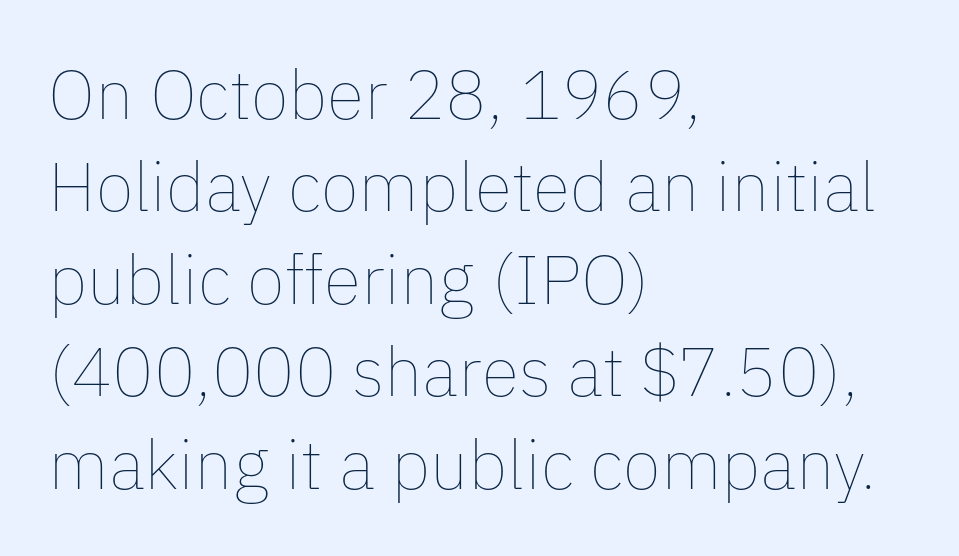
The image shows 69 px thin type, upright; set left-aligned, normal line spacing (1.34x), normal letter spacing, not underlined; low stroke contrast and a medium x-height.
